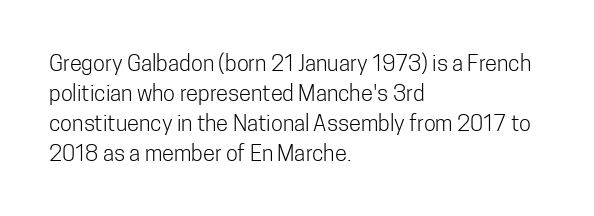
Reading down the column, the eye jumps a familiar distance to each next line. Left-aligned paragraph, ragged on the right. Check under the words: just untouched page. Nope, not italic — everything's standing straight.
